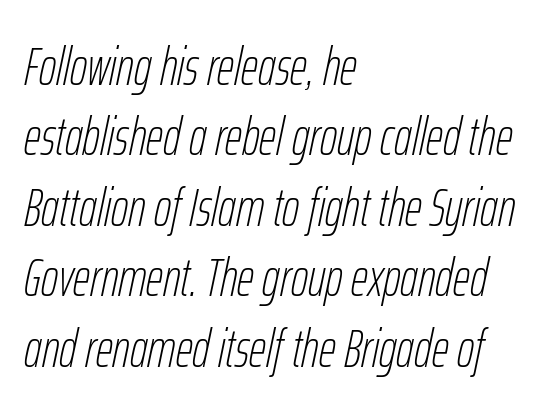
The image shows 53 px thin, condensed type, italic (leaning right); set left-aligned, normal line spacing (1.33x), normal letter spacing, not underlined; low stroke contrast and a medium x-height.
